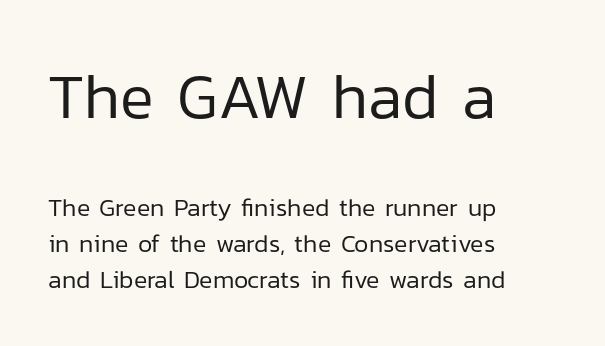
Q: Is the text bold? A: No.
Q: Is the text italic (slanted)? A: No, it is upright.
Q: Is the typeface a serif or a sans-serif typeface? A: Sans-serif.
Q: Is the text underlined? A: No.
Q: How is the paragraph aligned? A: Left-aligned.
Q: Is the spacing between letters normal or unusually wide? A: Normal.
Q: Is the spacing between lines tight, normal or loose? A: Normal.
Q: Which block of text is set in a larger size, the first (top) or the second (bottom)? A: The first (top) one.
Q: Width (condensed, normal, or wide)? A: Normal.
Q: Stroke contrast? A: Low.
Q: x-height? A: Medium.
Q: Monospaced? A: No.
